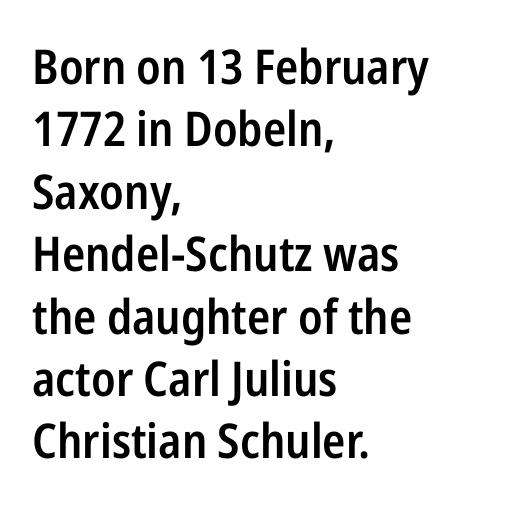
Q: Is the text bold? A: Semi-bold.
Q: Is the text italic (slanted)? A: No, it is upright.
Q: Is the typeface a serif or a sans-serif typeface? A: Sans-serif.
Q: Is the text underlined? A: No.
Q: How is the paragraph aligned? A: Left-aligned.
Q: Is the spacing between letters normal or unusually wide? A: Normal.
Q: Is the spacing between lines tight, normal or loose? A: Normal.
Q: Width (condensed, normal, or wide)? A: Condensed.
Q: Stroke contrast? A: Low.
Q: x-height? A: Medium.
Q: Monospaced? A: No.
